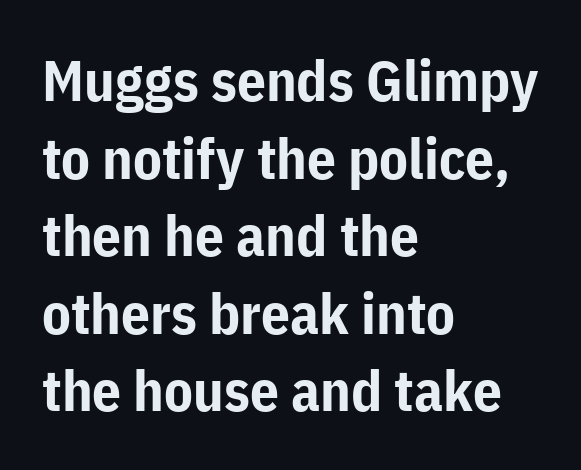
{"serif": "no", "italic": "no", "bold": "yes", "weight": "bold", "width": "normal", "stroke_contrast": "low", "x_height": "medium", "monospaced": "no", "underline": "no", "align": "left", "line_spacing": "normal", "line_spacing_ratio": 1.36, "letter_spacing": "normal", "letter_spacing_em": 0.0, "glyph_px": 57}
